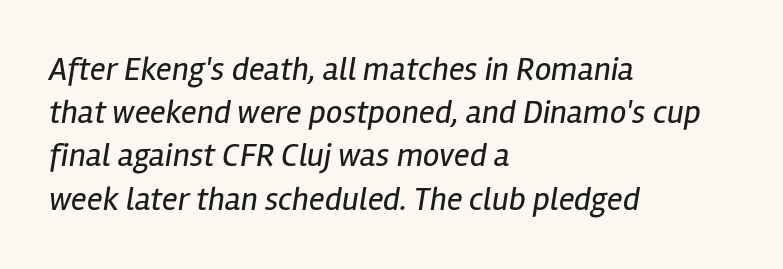
Character widths vary here, with narrow letters taking less room than wide ones. The gaps between neighbouring characters are ordinary and unremarkable. Is the type heavy? It reads as light-to-regular instead. The glyphs look as if they've been sheared to an angle. Alignment: flush left.
